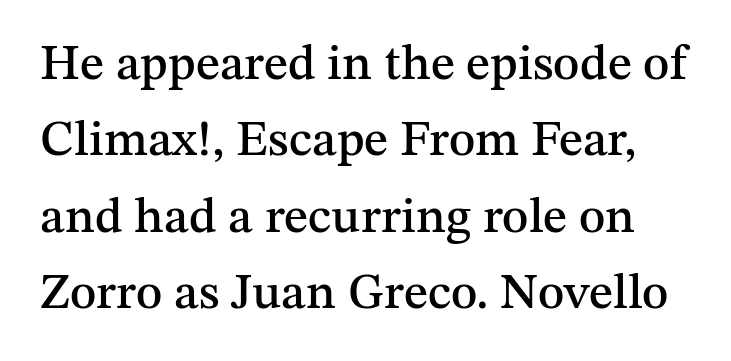
The image shows 50 px serif type, upright; set normal line spacing (1.53x), normal letter spacing, not underlined; medium stroke contrast and a medium x-height.
